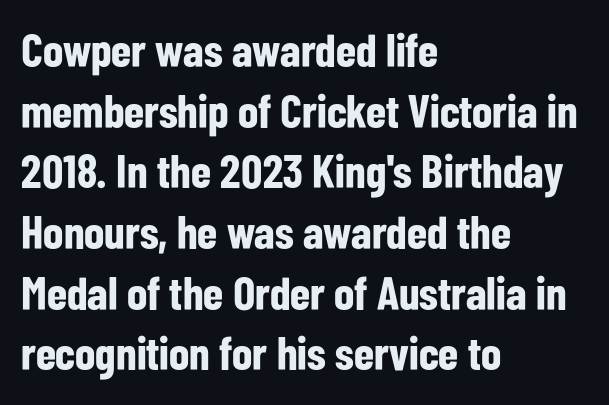
This sample uses a sans-serif face. The type is set solid horizontally, with unmodified tracking. The passage shown is typed in a proportional face where columns would drift. The letters stand straight up with perfectly vertical stems. Horizontally, the lines are justified to the leading edge only. The designer left line spacing at the default.
